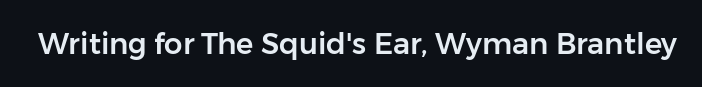
{"serif": "no", "italic": "no", "width": "normal", "stroke_contrast": "low", "x_height": "medium", "monospaced": "no", "underline": "no", "letter_spacing": "normal", "letter_spacing_em": 0.0, "glyph_px": 29}
